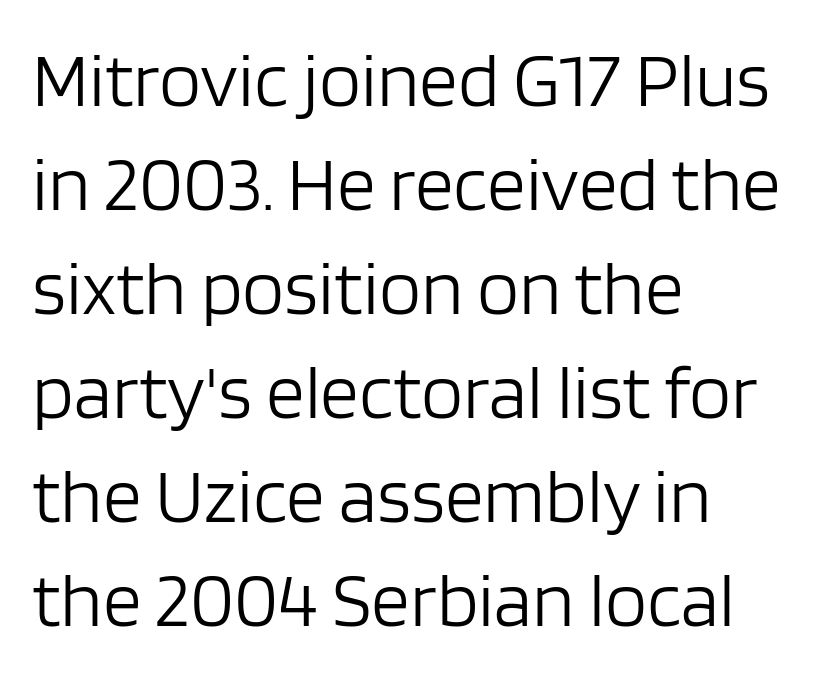
Each new line begins a customary step beneath the previous one. Between one letter and the next there's only the usual sliver of space. A clean baseline with only descenders dipping below it. This rendering employs a face without finishing strokes, i.e., a sans-serif.
